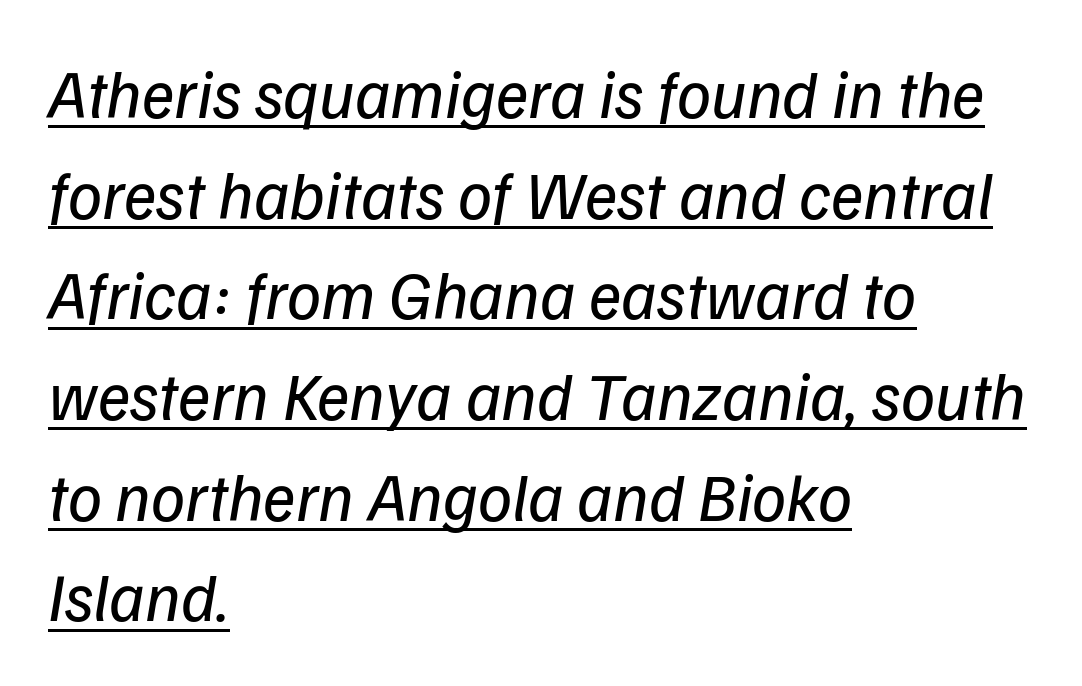
{"serif": "no", "bold": "no", "weight": "regular", "width": "normal", "stroke_contrast": "low", "x_height": "medium", "monospaced": "no", "underline": "yes", "align": "left", "line_spacing": "normal", "line_spacing_ratio": 1.48, "letter_spacing": "normal", "letter_spacing_em": 0.0, "glyph_px": 68}
